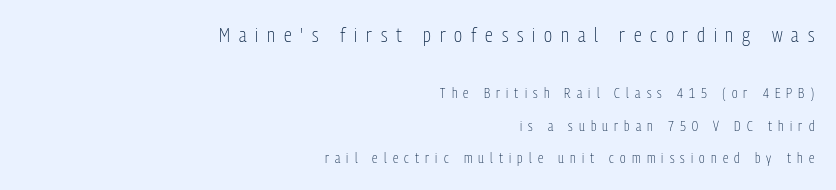
The image shows 20 px text type, upright; set right-aligned, loose line spacing (2.32x), unusually wide letter spacing (+0.44 em), not underlined; the first (top) block is 1.43x larger.
